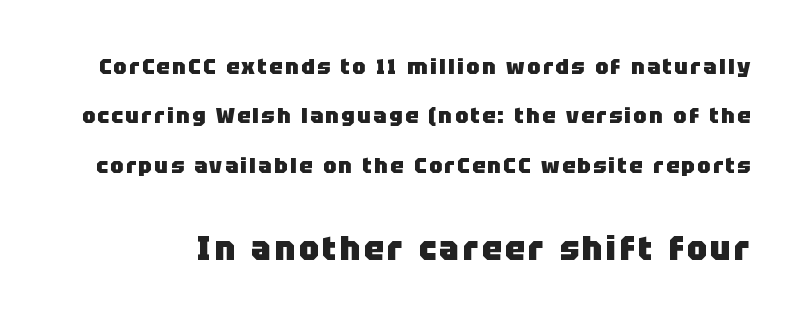
The image shows 33 px heavy sans-serif type, upright; set loose line spacing (2.25x), not underlined; the second (bottom) block is 1.5x larger; low stroke contrast and a large x-height.
